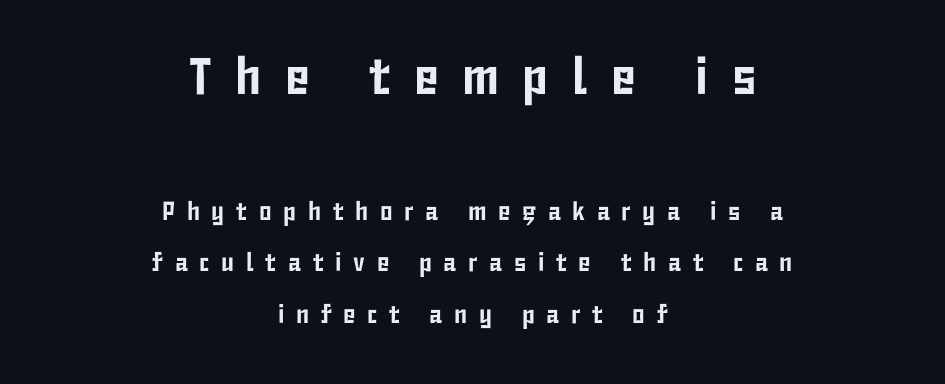
Q: Is the text italic (slanted)? A: No, it is upright.
Q: Is the typeface a serif or a sans-serif typeface? A: Sans-serif.
Q: Is the text underlined? A: No.
Q: How is the paragraph aligned? A: Centered.
Q: Is the spacing between letters normal or unusually wide? A: Unusually wide.
Q: Is the spacing between lines tight, normal or loose? A: Loose.
Q: Which block of text is set in a larger size, the first (top) or the second (bottom)? A: The first (top) one.
Q: Width (condensed, normal, or wide)? A: Condensed.
Q: Stroke contrast? A: Low.
Q: x-height? A: Medium.
Q: Monospaced? A: No.
